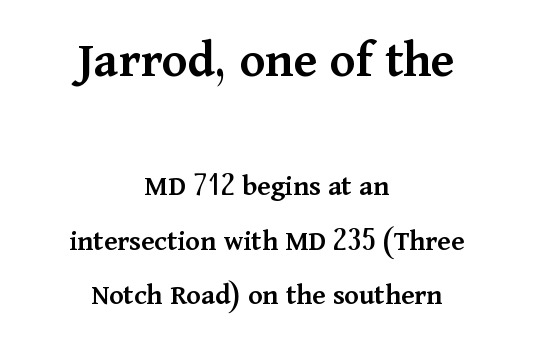
The image shows 53 px semibold serif type, upright; set centered, line spacing 1.81x, normal letter spacing, not underlined; the first (top) block is 1.77x larger; medium stroke contrast and a medium x-height.
